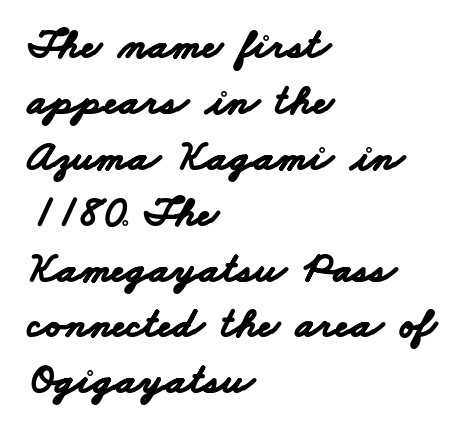
The image shows 43 px bold, wide sans-serif type; set left-aligned, normal line spacing (1.3x), normal letter spacing, not underlined; low stroke contrast and a small x-height.
